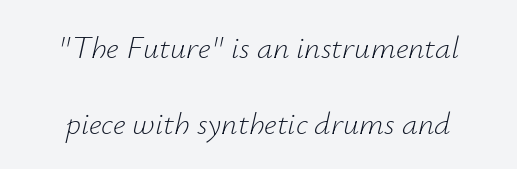
This sample uses an oblique cut, with every glyph tilted off the vertical. Stems here are at most as thick as an everyday book face. The baseline area is clear. Think of a printed novel: that variable character pitch is what you see here. Students, observe: this is what heavily led, spacious text looks like. Words appear dense and cohesive because spacing is normal.
